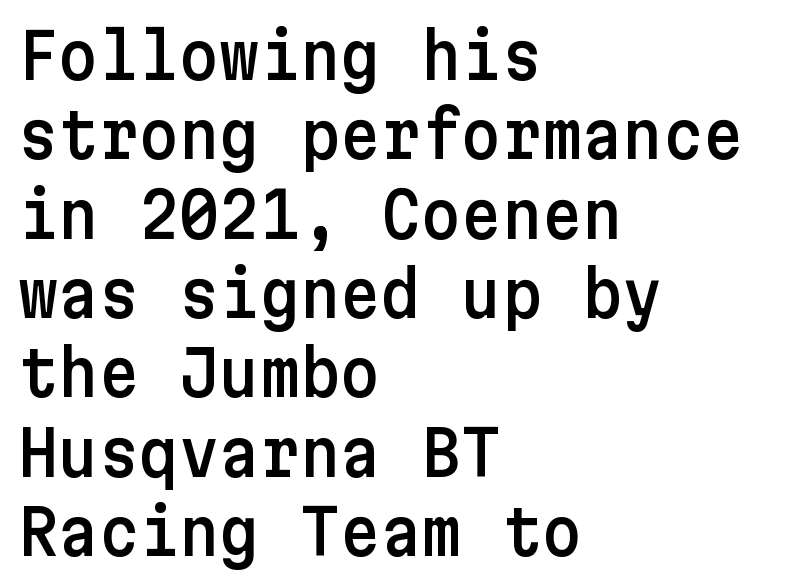
{"serif": "no", "italic": "no", "width": "normal", "stroke_contrast": "low", "x_height": "medium", "underline": "no", "align": "left", "line_spacing": "normal", "line_spacing_ratio": 1.28, "letter_spacing": "normal", "letter_spacing_em": 0.0, "glyph_px": 62}
